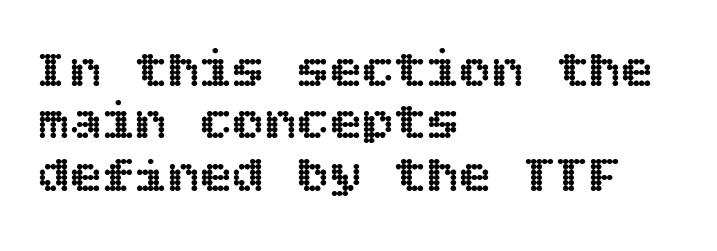
The image shows 54 px text type, upright; set left-aligned, tight line spacing (0.97x), normal letter spacing, not underlined; a large x-height.
